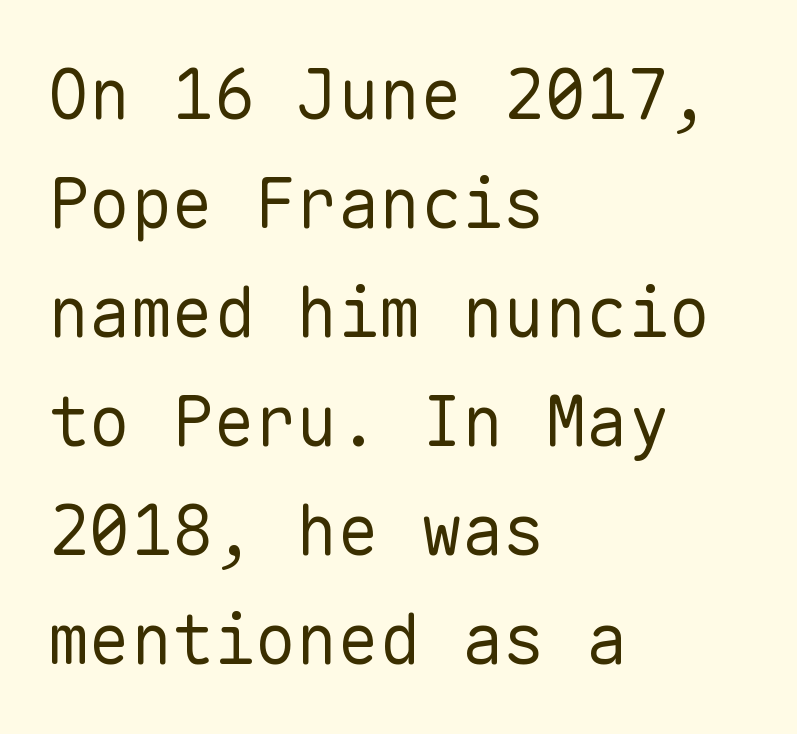
{"serif": "no", "italic": "no", "bold": "no", "weight": "regular", "width": "normal", "stroke_contrast": "low", "x_height": "medium", "monospaced": "yes", "underline": "no", "align": "left", "line_spacing": "normal", "line_spacing_ratio": 1.58, "letter_spacing": "normal", "letter_spacing_em": 0.0, "glyph_px": 69}
